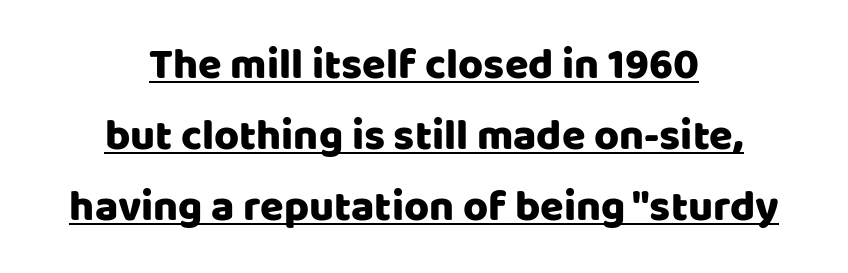
{"serif": "no", "italic": "no", "width": "normal", "stroke_contrast": "low", "x_height": "large", "monospaced": "no", "underline": "yes", "align": "center", "line_spacing": "normal", "line_spacing_ratio": 1.65, "letter_spacing": "normal", "letter_spacing_em": 0.0, "glyph_px": 43}
